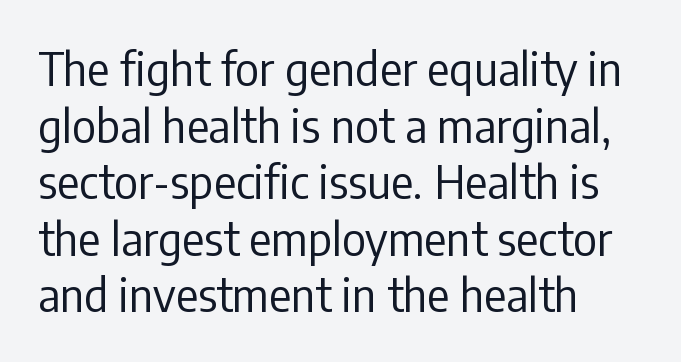
The image shows 46 px regular-weight, condensed sans-serif type, upright; set left-aligned, line spacing 1.23x, normal letter spacing, not underlined; low stroke contrast and a medium x-height.
